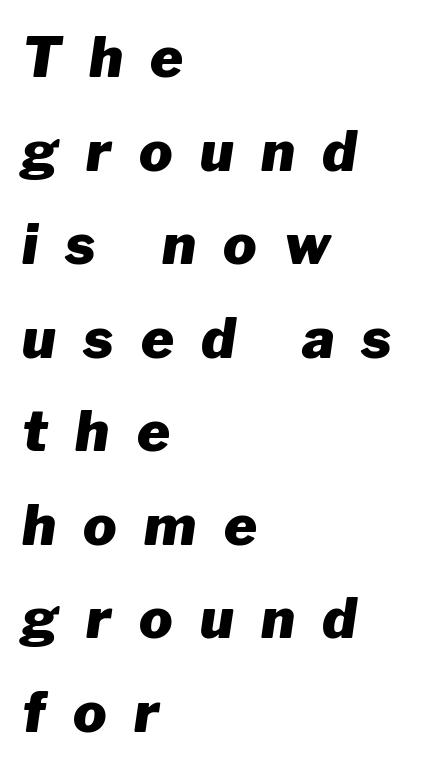
The image shows 56 px heavy type, italic (leaning right); set left-aligned, normal line spacing (1.67x), unusually wide letter spacing (+0.49 em), not underlined; low stroke contrast and a medium x-height.
